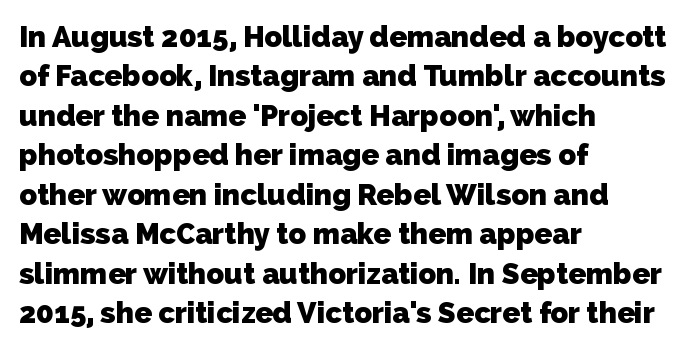
{"serif": "no", "bold": "yes", "weight": "heavy", "width": "normal", "stroke_contrast": "low", "x_height": "medium", "monospaced": "no", "underline": "no", "align": "left", "line_spacing": "normal", "line_spacing_ratio": 1.36, "letter_spacing": "normal", "letter_spacing_em": 0.0, "glyph_px": 29}
